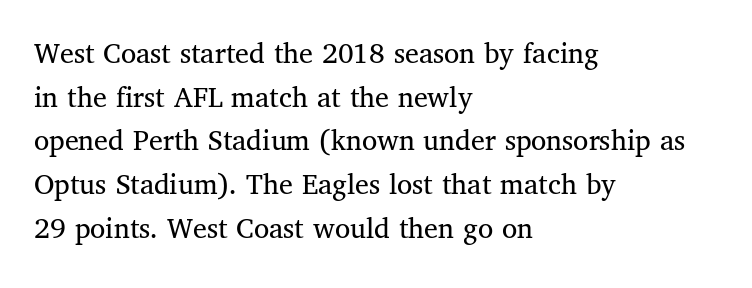
The image shows 31 px regular-weight serif type, upright; set left-aligned, normal line spacing (1.41x), normal letter spacing, not underlined; medium stroke contrast and a medium x-height.
